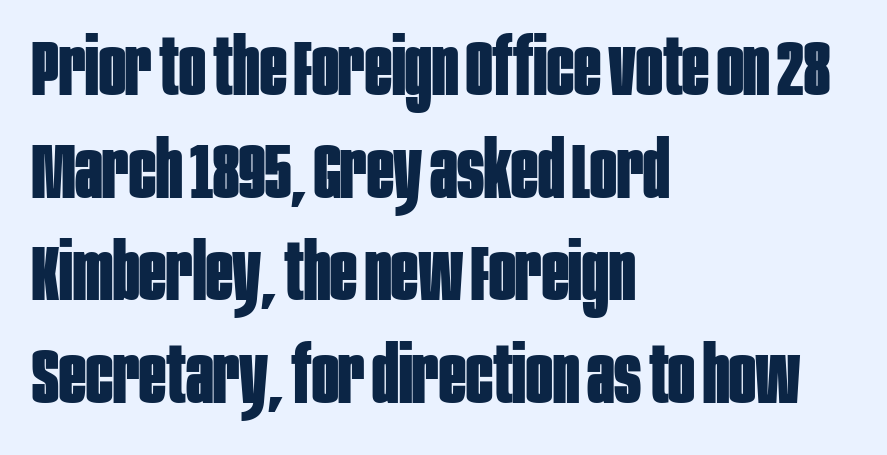
The image shows 79 px bold, condensed sans-serif type, upright; set left-aligned, normal line spacing (1.3x), normal letter spacing, not underlined; low stroke contrast and a large x-height.
